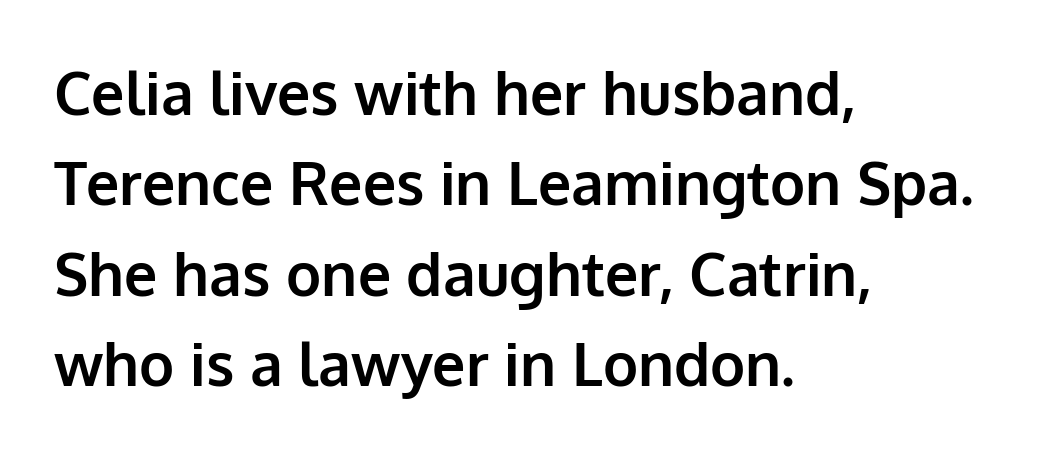
{"serif": "no", "italic": "no", "bold": "yes", "weight": "bold", "width": "normal", "stroke_contrast": "low", "x_height": "medium", "monospaced": "no", "underline": "no", "align": "left", "line_spacing": "normal", "line_spacing_ratio": 1.53, "letter_spacing": "normal", "letter_spacing_em": 0.0, "glyph_px": 59}
